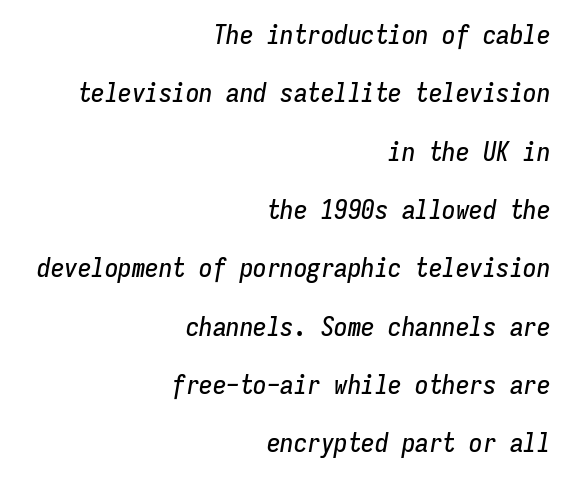
{"italic": "yes", "lean": "right", "slant_degrees": 9, "underline": "no", "align": "right", "line_spacing": "loose", "line_spacing_ratio": 2.16, "letter_spacing": "normal", "letter_spacing_em": 0.0, "glyph_px": 27}
